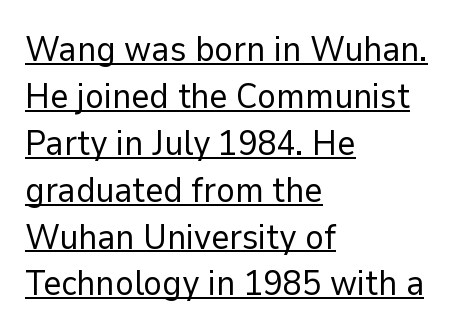
Q: Is the text bold? A: No.
Q: Is the text italic (slanted)? A: No, it is upright.
Q: Is the typeface a serif or a sans-serif typeface? A: Sans-serif.
Q: Is the text underlined? A: Yes.
Q: How is the paragraph aligned? A: Left-aligned.
Q: Is the spacing between letters normal or unusually wide? A: Normal.
Q: Is the spacing between lines tight, normal or loose? A: Normal.
Q: Width (condensed, normal, or wide)? A: Normal.
Q: Stroke contrast? A: Low.
Q: x-height? A: Medium.
Q: Monospaced? A: No.
